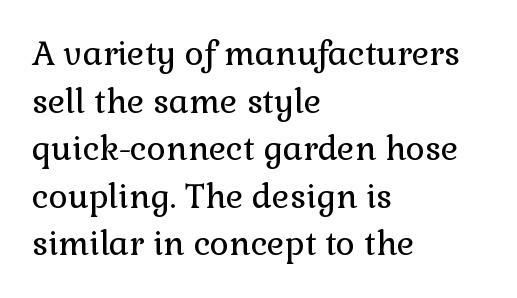
{"serif": "yes", "italic": "no", "bold": "no", "weight": "regular", "width": "normal", "x_height": "medium", "monospaced": "no", "underline": "no", "align": "left", "line_spacing": "normal", "line_spacing_ratio": 1.44, "letter_spacing": "normal", "letter_spacing_em": 0.0, "glyph_px": 33}
